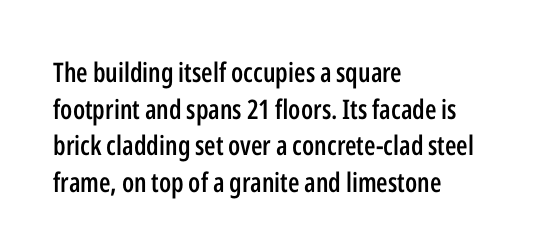
Successive baselines arrive at the customary interval. Nothing unusual about the tracking: characters are spaced as the font intends. Clear beneath every line of the passage. The lettering stays uniformly vertical, giving the passage a roman look. A somewhat darkened texture: the type is semibold rather than bold. Left-aligned paragraph, ragged on the right.
